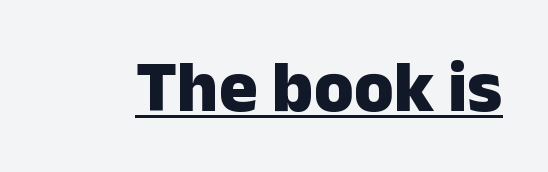
Q: Is the text bold? A: Yes.
Q: Is the text italic (slanted)? A: No, it is upright.
Q: Is the typeface a serif or a sans-serif typeface? A: Sans-serif.
Q: Is the text underlined? A: Yes.
Q: Is the spacing between letters normal or unusually wide? A: Normal.
Q: Width (condensed, normal, or wide)? A: Normal.
Q: Stroke contrast? A: Low.
Q: x-height? A: Medium.
Q: Monospaced? A: No.
